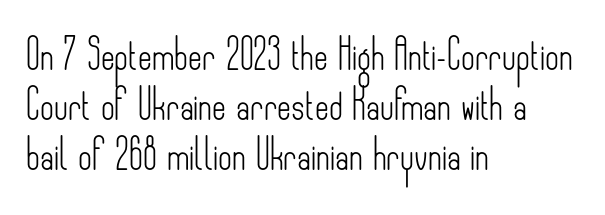
{"serif": "no", "italic": "no", "bold": "no", "weight": "light", "width": "condensed", "stroke_contrast": "low", "x_height": "small", "monospaced": "no", "underline": "no", "align": "left", "line_spacing": "normal", "line_spacing_ratio": 1.67, "letter_spacing": "normal", "letter_spacing_em": 0.0, "glyph_px": 30}
